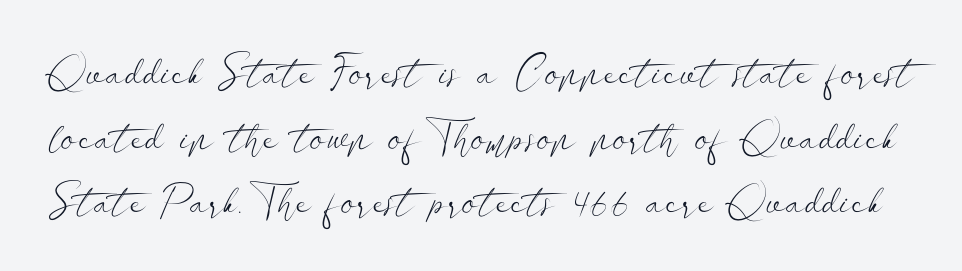
{"serif": "no", "bold": "no", "weight": "light", "width": "wide", "stroke_contrast": "low", "x_height": "small", "monospaced": "no", "underline": "no", "line_spacing": "normal", "line_spacing_ratio": 1.54, "letter_spacing": "normal", "letter_spacing_em": 0.0, "glyph_px": 42}
